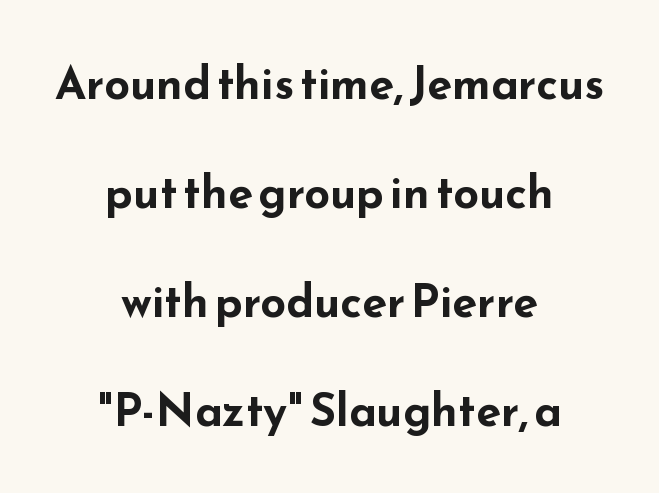
Q: Is the text bold? A: Yes.
Q: Is the text italic (slanted)? A: No, it is upright.
Q: Is the typeface a serif or a sans-serif typeface? A: Sans-serif.
Q: Is the text underlined? A: No.
Q: How is the paragraph aligned? A: Centered.
Q: Is the spacing between letters normal or unusually wide? A: Normal.
Q: Is the spacing between lines tight, normal or loose? A: Loose.
Q: Width (condensed, normal, or wide)? A: Wide.
Q: Stroke contrast? A: Low.
Q: x-height? A: Small.
Q: Monospaced? A: No.
